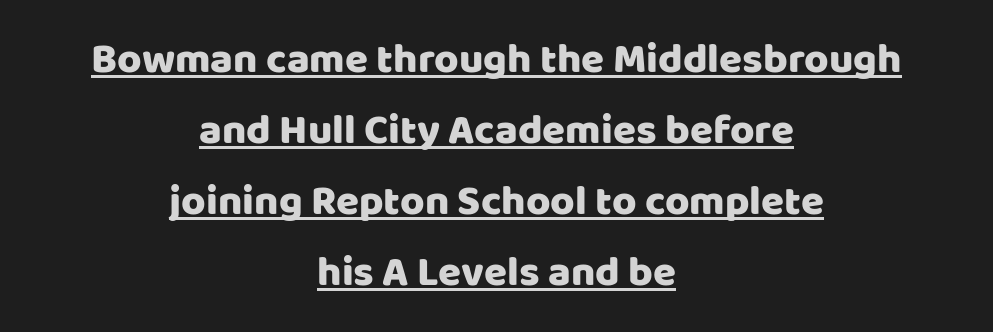
Q: Is the text italic (slanted)? A: No, it is upright.
Q: Is the typeface a serif or a sans-serif typeface? A: Sans-serif.
Q: Is the text underlined? A: Yes.
Q: How is the paragraph aligned? A: Centered.
Q: Is the spacing between letters normal or unusually wide? A: Normal.
Q: Is the spacing between lines tight, normal or loose? A: Normal.
Q: Width (condensed, normal, or wide)? A: Normal.
Q: Stroke contrast? A: Low.
Q: x-height? A: Large.
Q: Monospaced? A: No.
